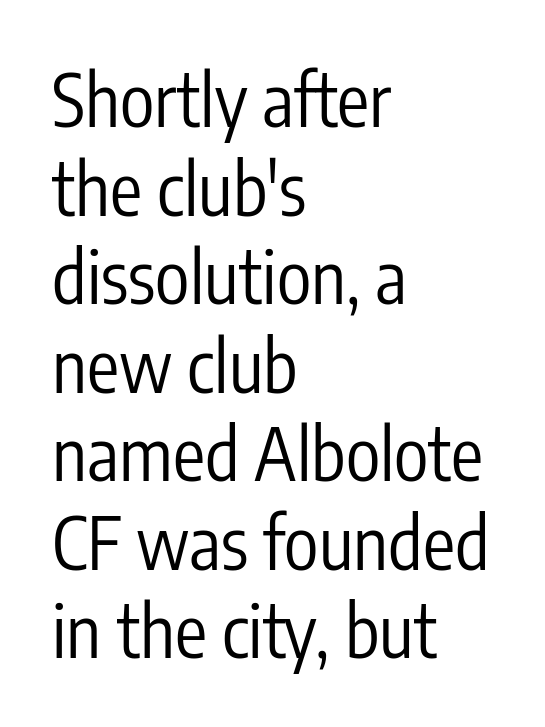
{"serif": "no", "italic": "no", "bold": "no", "weight": "regular", "width": "condensed", "stroke_contrast": "low", "x_height": "medium", "monospaced": "no", "underline": "no", "align": "left", "line_spacing_ratio": 1.23, "letter_spacing": "normal", "letter_spacing_em": 0.0, "glyph_px": 72}
